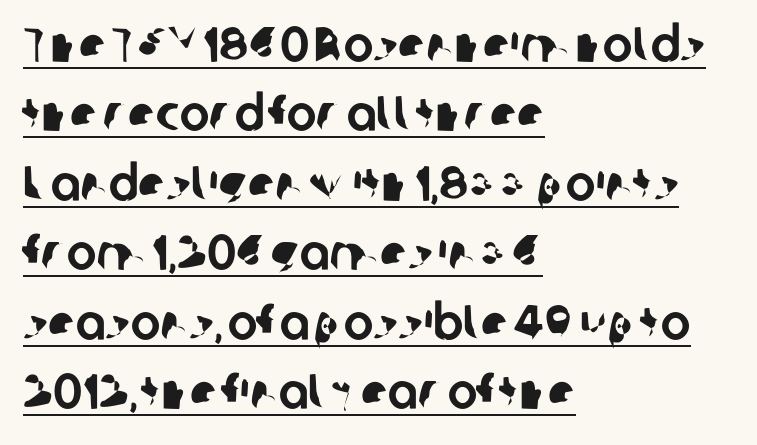
Inter-character spacing is left at the font's built-in metrics. The font family rendered here belongs to the sans-serif group. Line spacing here is normal. Visually the block forms a straight wall on the left and a jagged coastline on the right. Do the characters align in a grid? No, the font is proportional. Honestly, the underline is the first thing you notice here.
